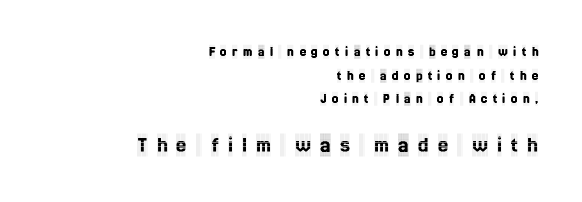
The image shows 23 px text type, upright; set right-aligned, normal line spacing (1.69x), unusually wide letter spacing (+0.4 em), not underlined; the second (bottom) block is 1.64x larger.
